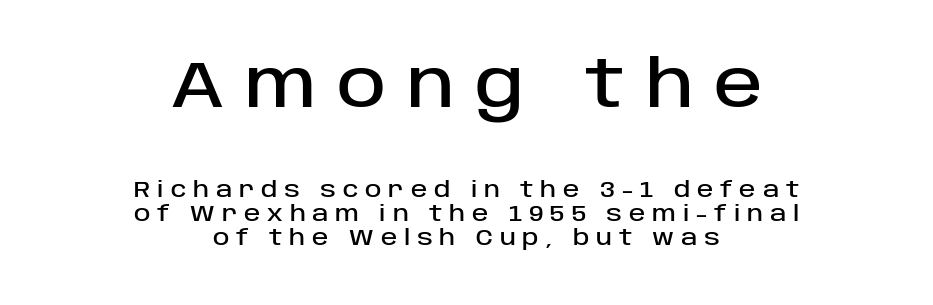
Q: Is the text italic (slanted)? A: No, it is upright.
Q: Is the typeface a serif or a sans-serif typeface? A: Sans-serif.
Q: Is the text underlined? A: No.
Q: How is the paragraph aligned? A: Centered.
Q: Is the spacing between letters normal or unusually wide? A: Unusually wide.
Q: Is the spacing between lines tight, normal or loose? A: Tight.
Q: Which block of text is set in a larger size, the first (top) or the second (bottom)? A: The first (top) one.
Q: Width (condensed, normal, or wide)? A: Normal.
Q: Stroke contrast? A: Low.
Q: x-height? A: Large.
Q: Monospaced? A: No.
